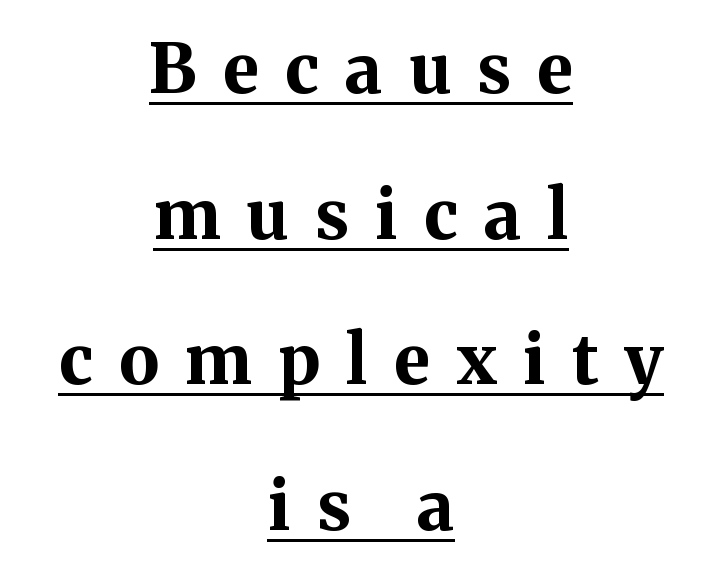
Character widths vary here, with narrow letters taking less room than wide ones. Each new line begins a long way beneath the previous one. Inter-character spacing is expanded well beyond the font's built-in metrics. I'd call this a serif setting — the letters wear small feet. You can see a thin bar hugging the bottom of the glyphs.
